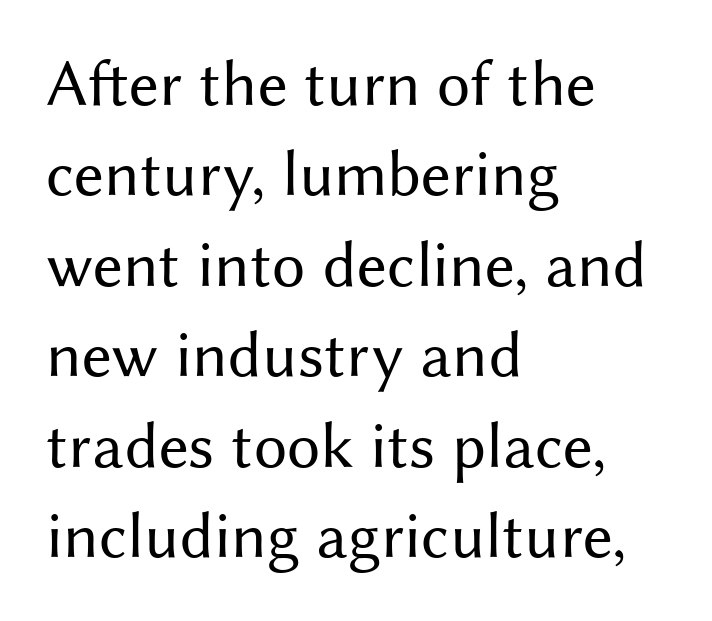
Q: Is the text bold? A: No.
Q: Is the text italic (slanted)? A: No, it is upright.
Q: Is the typeface a serif or a sans-serif typeface? A: Sans-serif.
Q: Is the text underlined? A: No.
Q: How is the paragraph aligned? A: Left-aligned.
Q: Is the spacing between letters normal or unusually wide? A: Normal.
Q: Is the spacing between lines tight, normal or loose? A: Normal.
Q: Width (condensed, normal, or wide)? A: Normal.
Q: Stroke contrast? A: Medium.
Q: x-height? A: Medium.
Q: Monospaced? A: No.
